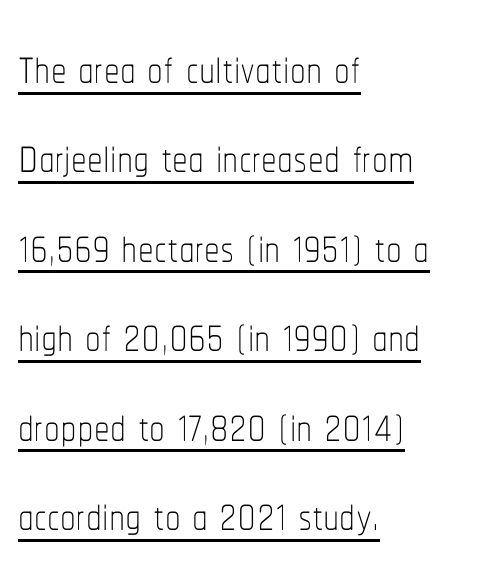
The lines in this sample share a left origin and differ only in where they stop. Is this a fixed-width face? No — the glyphs have proportional, varying widths. The tracking reads as untouched default to a designer's eye. The axis of the letterforms is exactly vertical. The rendering uses a moderate line-height, typical for paragraphs.
